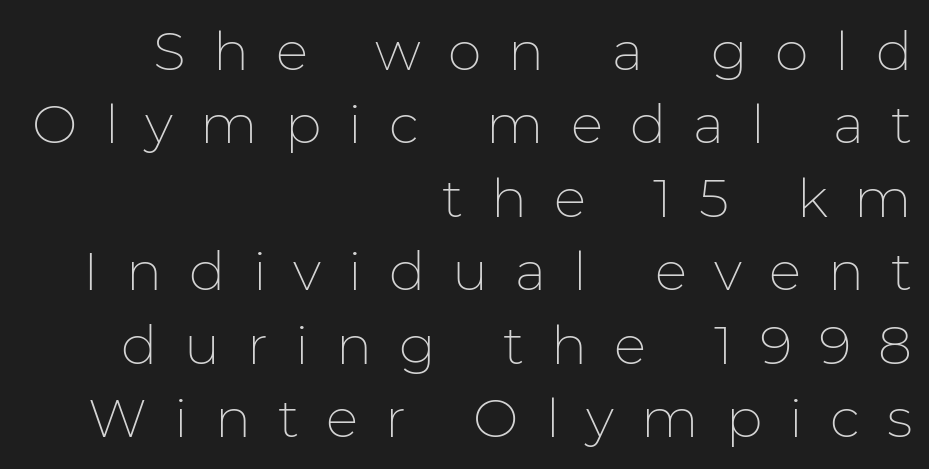
Caption: face not bold, strokes unweighted. The face used here is proportionally spaced, like ordinary book or web type. The tracking reads as deliberately expanded to a designer's eye. Does the leading feel generous? No, just average.
